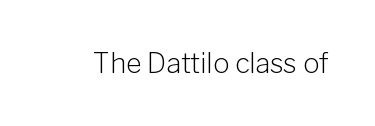
Q: Is the text bold? A: No.
Q: Is the text italic (slanted)? A: No, it is upright.
Q: Is the text underlined? A: No.
Q: Is the spacing between letters normal or unusually wide? A: Normal.
